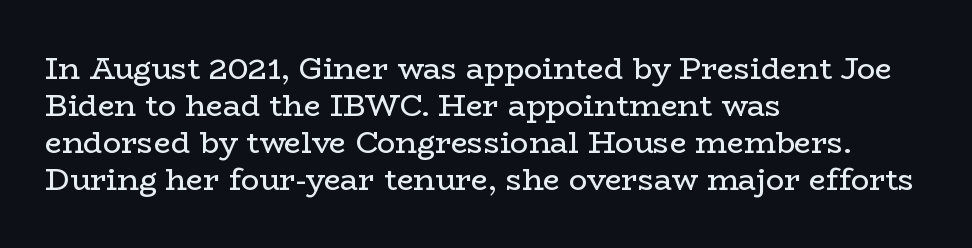
{"serif": "yes", "italic": "no", "bold": "no", "weight": "regular", "width": "wide", "stroke_contrast": "low", "x_height": "medium", "monospaced": "no", "underline": "no", "align": "left", "line_spacing_ratio": 1.23, "letter_spacing": "normal", "letter_spacing_em": 0.0, "glyph_px": 30}
